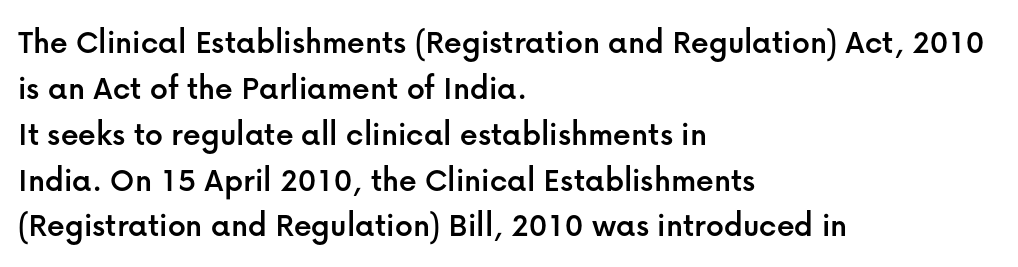
If you drew a line through each stem, it would be perfectly vertical. Do the characters align in a grid? No, the font is proportional. Students, note that the glyphs here touch the page at normal intervals. The typeface chosen for these lines omits serifs. Rows of type keep a routine distance in the vertical direction.
